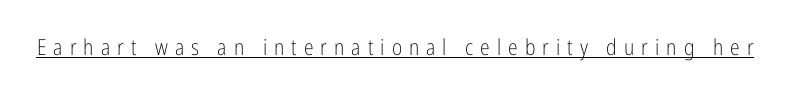
This is underlined copy, the kind a proofreader might mark for attention. How are the letters spaced? Widely, with obvious added tracking. Think standard paragraph weight, or any step lighter than that. Every stem runs plumb, perpendicular to the baseline.
